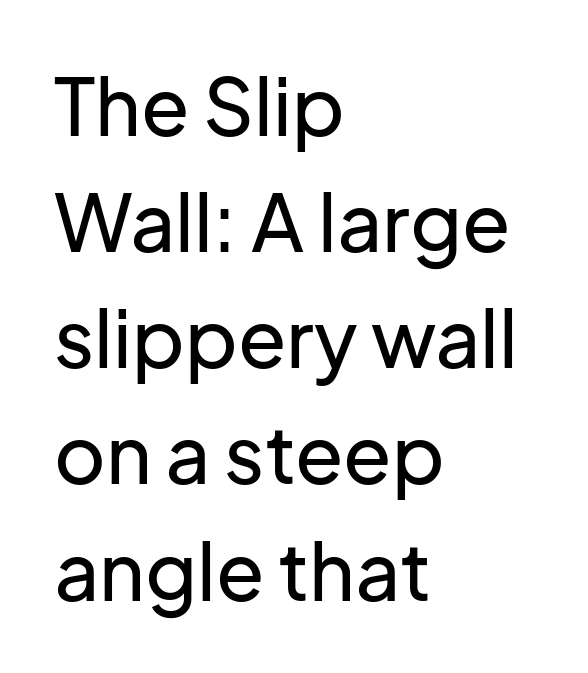
The glyphs are unaccompanied by any horizontal stroke below them. Unlike a traditional serif, this face leaves its strokes unadorned. Proportional: the letters do not fall into vertical columns. A student would call this left alignment; a typographer would say flush left, rag right.
